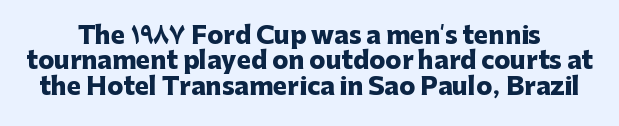
{"italic": "no", "bold": "yes", "underline": "no", "line_spacing": "tight", "line_spacing_ratio": 1.06, "letter_spacing": "normal", "letter_spacing_em": 0.0, "glyph_px": 24}
